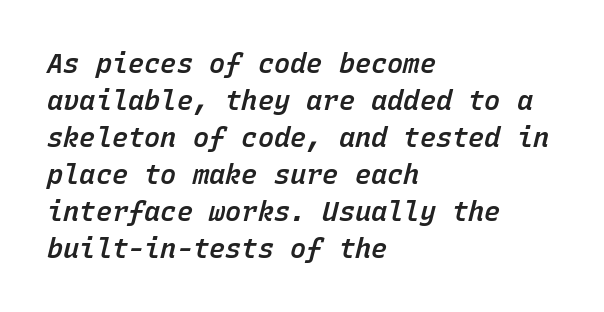
Q: Is the text bold? A: Semi-bold.
Q: Is the text italic (slanted)? A: Yes, it leans right by about 15 degrees.
Q: Is the text underlined? A: No.
Q: How is the paragraph aligned? A: Left-aligned.
Q: Is the spacing between letters normal or unusually wide? A: Normal.
Q: Is the spacing between lines tight, normal or loose? A: Normal.
